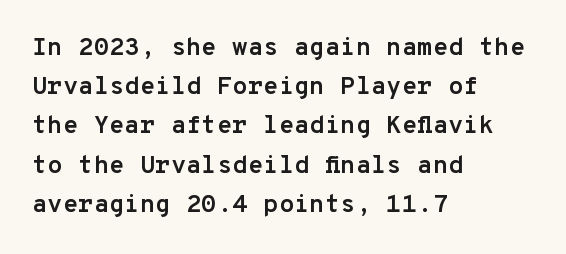
The image shows 25 px bold type, upright; set left-aligned, normal line spacing (1.57x), normal letter spacing, not underlined.
